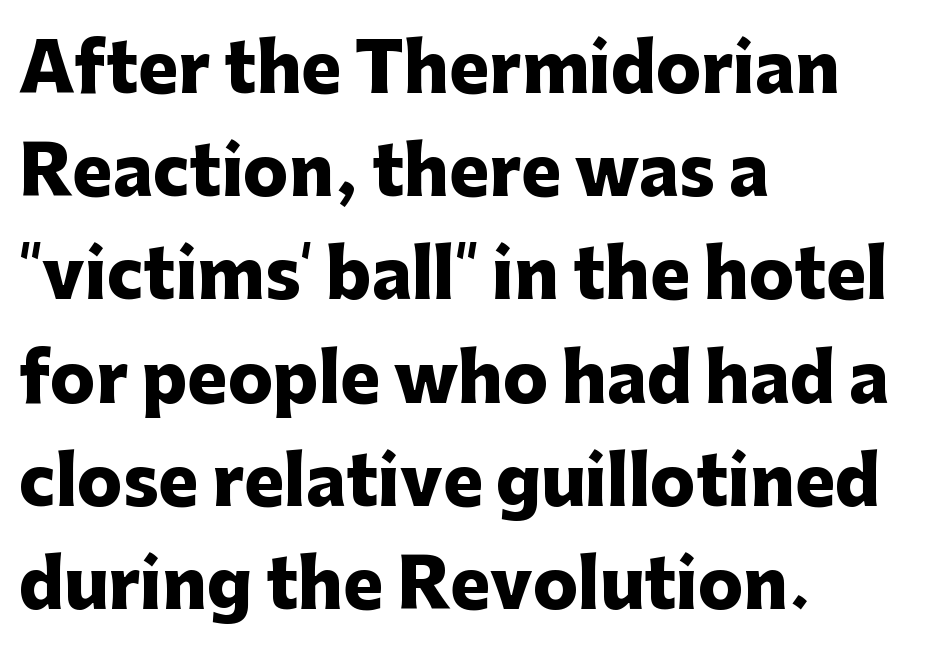
Just letters on the line, the space beneath them empty. The glyphs have the mass of a bold cut. Is there any slant? The stems are plumb. No feet cap the strokes, marking this as sans-serif type. Tracking value appears to be zero — textbook default spacing.
